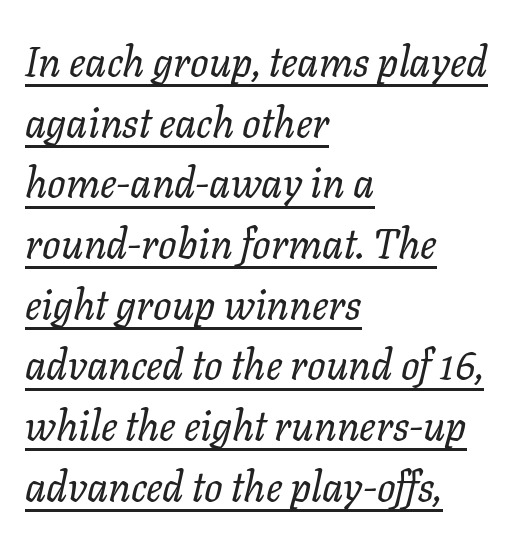
The image shows 41 px regular-weight type, italic (leaning right); set left-aligned, normal line spacing (1.48x), normal letter spacing, underlined; low stroke contrast and a medium x-height.
